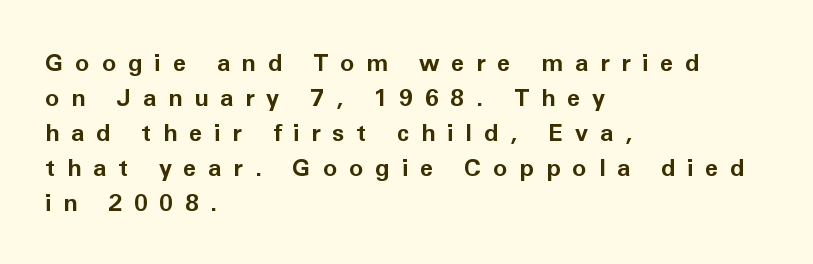
Q: Is the text bold? A: Yes.
Q: Is the text italic (slanted)? A: No, it is upright.
Q: Is the text underlined? A: No.
Q: How is the paragraph aligned? A: Left-aligned.
Q: Is the spacing between letters normal or unusually wide? A: Unusually wide.
Q: Is the spacing between lines tight, normal or loose? A: Normal.
